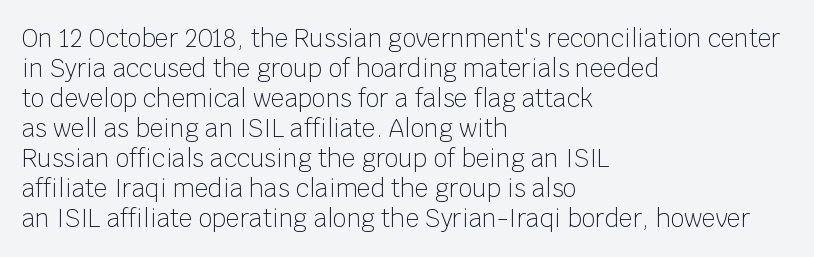
The image shows 24 px text type, upright; set left-aligned, normal line spacing (1.25x), normal letter spacing, not underlined.
